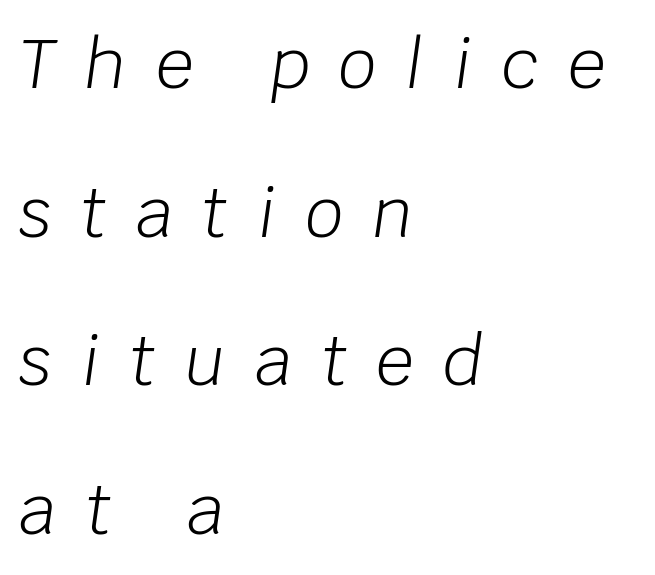
The image shows 67 px light type, italic (leaning right); set left-aligned, loose line spacing (2.22x), unusually wide letter spacing (+0.44 em), not underlined; low stroke contrast and a large x-height.
